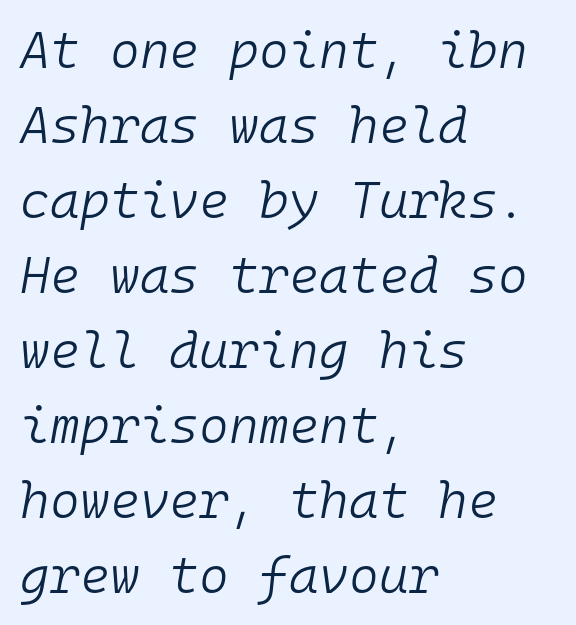
{"italic": "yes", "lean": "right", "slant_degrees": 10, "bold": "no", "weight": "light", "width": "normal", "stroke_contrast": "low", "x_height": "medium", "monospaced": "yes", "underline": "no", "align": "left", "line_spacing": "normal", "line_spacing_ratio": 1.47, "letter_spacing": "normal", "letter_spacing_em": 0.0, "glyph_px": 51}
